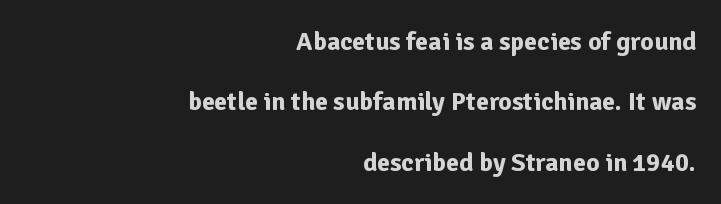
Q: Is the text bold? A: Yes.
Q: Is the text italic (slanted)? A: No, it is upright.
Q: Is the text underlined? A: No.
Q: How is the paragraph aligned? A: Right-aligned.
Q: Is the spacing between letters normal or unusually wide? A: Normal.
Q: Is the spacing between lines tight, normal or loose? A: Loose.
